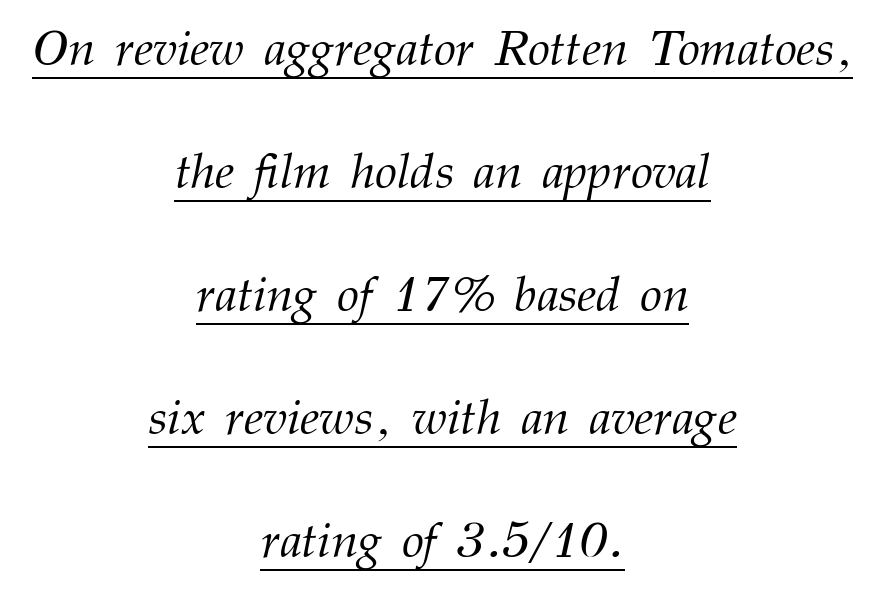
Q: Is the text bold? A: No.
Q: Is the text italic (slanted)? A: Yes, it leans right by about 12 degrees.
Q: Is the typeface a serif or a sans-serif typeface? A: Serif.
Q: Is the text underlined? A: Yes.
Q: How is the paragraph aligned? A: Centered.
Q: Is the spacing between letters normal or unusually wide? A: Normal.
Q: Is the spacing between lines tight, normal or loose? A: Loose.
Q: Width (condensed, normal, or wide)? A: Normal.
Q: Stroke contrast? A: Medium.
Q: x-height? A: Medium.
Q: Monospaced? A: No.
